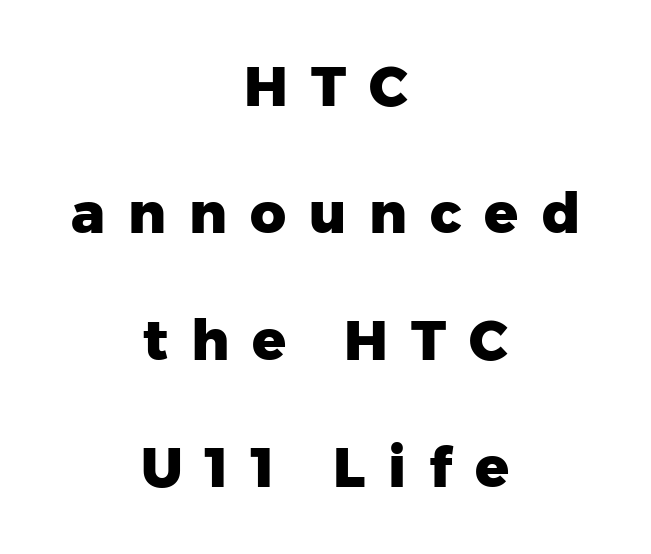
{"serif": "no", "italic": "no", "bold": "yes", "weight": "heavy", "width": "normal", "stroke_contrast": "low", "x_height": "medium", "monospaced": "no", "underline": "no", "align": "center", "line_spacing": "loose", "line_spacing_ratio": 2.27, "letter_spacing": "wide", "letter_spacing_em": 0.41, "glyph_px": 56}
